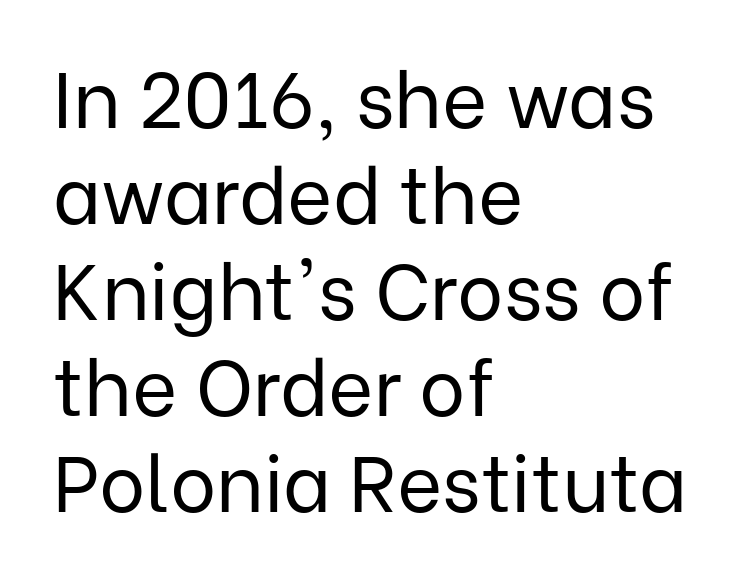
{"serif": "no", "italic": "no", "bold": "no", "weight": "regular", "width": "normal", "stroke_contrast": "low", "x_height": "medium", "monospaced": "no", "underline": "no", "align": "left", "line_spacing_ratio": 1.23, "letter_spacing": "normal", "letter_spacing_em": 0.0, "glyph_px": 78}
